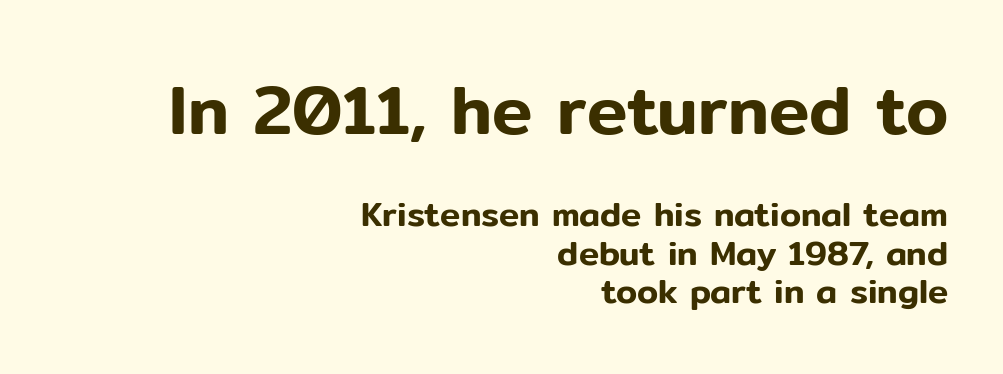
Q: Is the text italic (slanted)? A: No, it is upright.
Q: Is the typeface a serif or a sans-serif typeface? A: Sans-serif.
Q: Is the text underlined? A: No.
Q: How is the paragraph aligned? A: Right-aligned.
Q: Is the spacing between letters normal or unusually wide? A: Normal.
Q: Is the spacing between lines tight, normal or loose? A: Tight.
Q: Which block of text is set in a larger size, the first (top) or the second (bottom)? A: The first (top) one.
Q: Width (condensed, normal, or wide)? A: Normal.
Q: Stroke contrast? A: Low.
Q: x-height? A: Medium.
Q: Monospaced? A: No.
